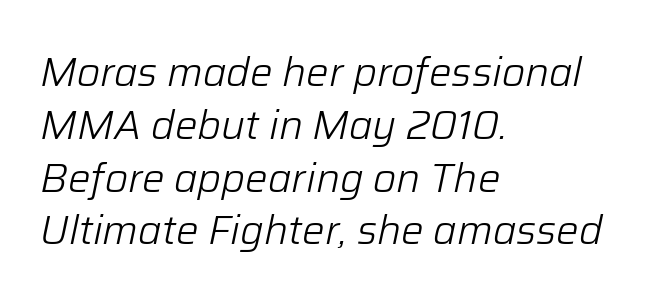
{"italic": "yes", "lean": "right", "slant_degrees": 12, "bold": "no", "weight": "light", "width": "normal", "stroke_contrast": "low", "x_height": "medium", "monospaced": "no", "underline": "no", "align": "left", "line_spacing": "normal", "line_spacing_ratio": 1.32, "letter_spacing": "normal", "letter_spacing_em": 0.0, "glyph_px": 40}
